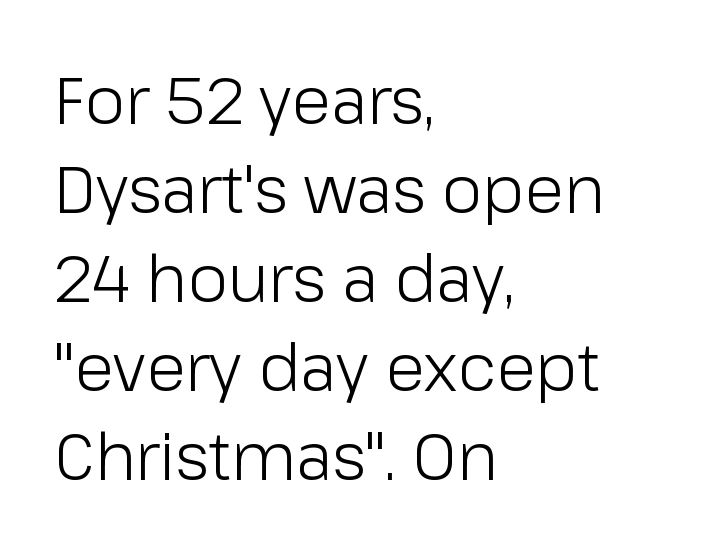
The gap between lines stays unmarked. Students, note that the glyphs here touch the page at normal intervals. Layout note: lines flush left. Are there feet on the stems? There aren't — it's a sans. Honestly, the row spacing looks completely unremarkable.
